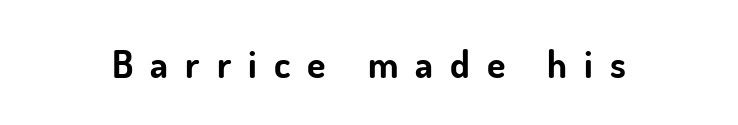
The image shows 38 px bold sans-serif type, upright; set unusually wide letter spacing (+0.45 em), not underlined; low stroke contrast and a small x-height.
